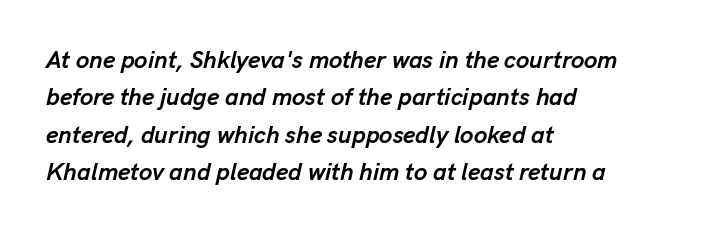
Q: Is the text bold? A: Yes.
Q: Is the text italic (slanted)? A: Yes, it leans right by about 13 degrees.
Q: Is the text underlined? A: No.
Q: How is the paragraph aligned? A: Left-aligned.
Q: Is the spacing between letters normal or unusually wide? A: Normal.
Q: Is the spacing between lines tight, normal or loose? A: Normal.
